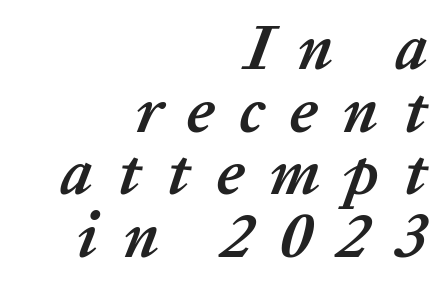
Q: Is the text bold? A: Yes.
Q: Is the text italic (slanted)? A: Yes, it leans right by about 20 degrees.
Q: Is the text underlined? A: No.
Q: How is the paragraph aligned? A: Right-aligned.
Q: Is the spacing between letters normal or unusually wide? A: Unusually wide.
Q: Is the spacing between lines tight, normal or loose? A: Tight.
Q: Width (condensed, normal, or wide)? A: Normal.
Q: Stroke contrast? A: Low.
Q: x-height? A: Medium.
Q: Monospaced? A: No.
